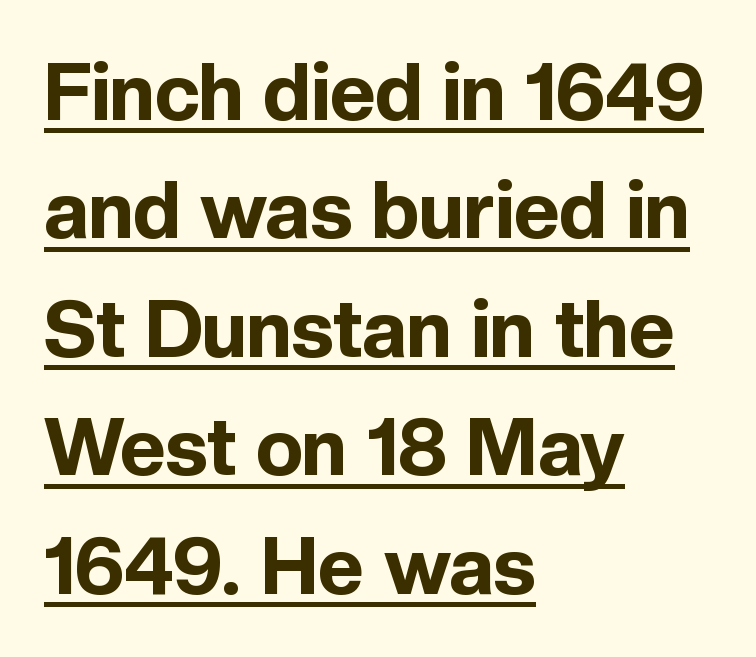
The image shows 79 px bold sans-serif type, upright; set left-aligned, normal line spacing (1.5x), normal letter spacing, underlined; a medium x-height.
